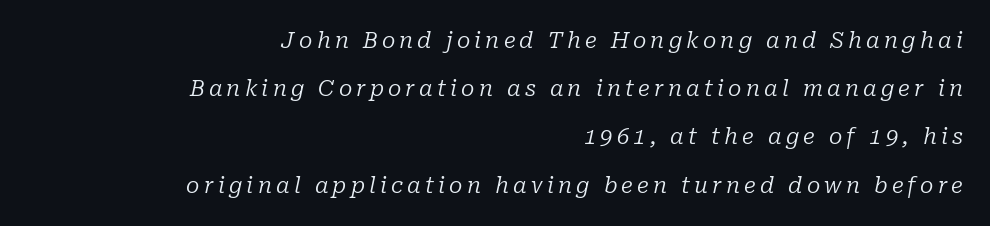
Slanted lettering throughout. These lines are set flush right with a ragged left edge. Has an underline been added? It has not. Is there much room between lines? Yes — plenty of vertical air separates them.
